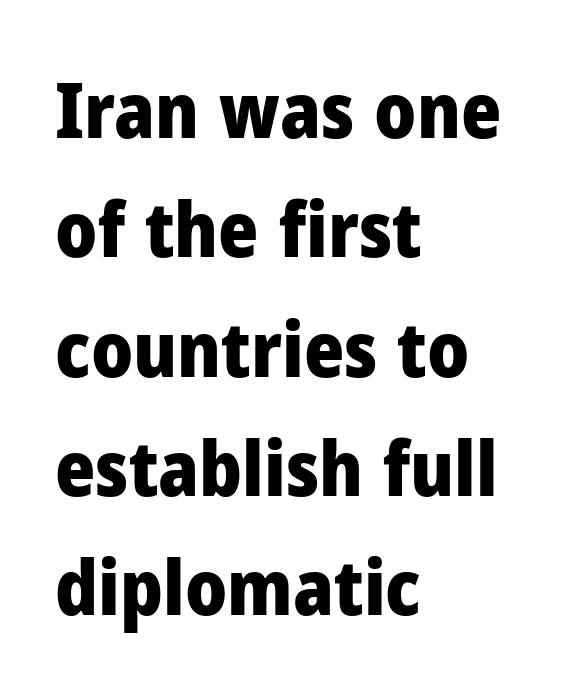
A typesetter would call this proportional, since set widths differ per character. The typesetter chose a ragged-right arrangement here. Any mark beneath the type? The region is blank. When letters stand straight like this, we call the style roman or upright. The rendering keeps characters at their native spacing.
